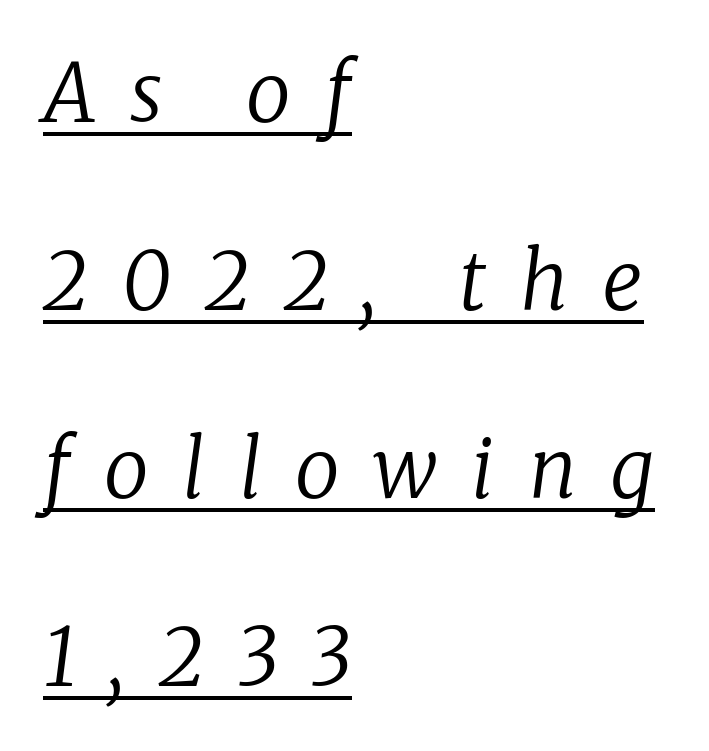
Q: Is the text bold? A: No.
Q: Is the text italic (slanted)? A: Yes, it leans right by about 8 degrees.
Q: Is the typeface a serif or a sans-serif typeface? A: Serif.
Q: Is the text underlined? A: Yes.
Q: How is the paragraph aligned? A: Left-aligned.
Q: Is the spacing between letters normal or unusually wide? A: Unusually wide.
Q: Is the spacing between lines tight, normal or loose? A: Loose.
Q: Width (condensed, normal, or wide)? A: Normal.
Q: Stroke contrast? A: Low.
Q: x-height? A: Medium.
Q: Monospaced? A: No.
